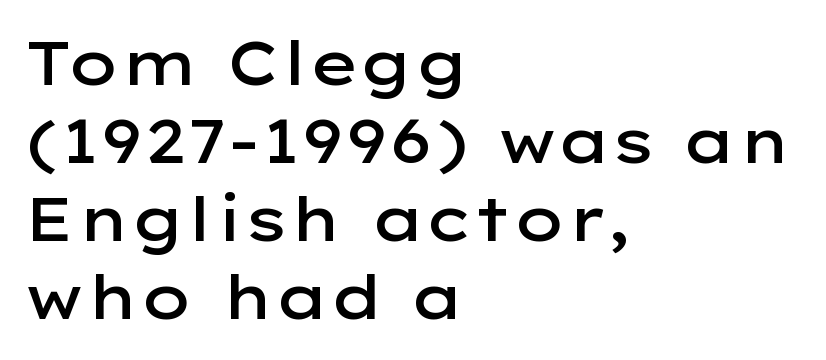
Q: Is the text bold? A: Semi-bold.
Q: Is the text italic (slanted)? A: No, it is upright.
Q: Is the typeface a serif or a sans-serif typeface? A: Sans-serif.
Q: Is the text underlined? A: No.
Q: How is the paragraph aligned? A: Left-aligned.
Q: Is the spacing between letters normal or unusually wide? A: Normal.
Q: Is the spacing between lines tight, normal or loose? A: Normal.
Q: Width (condensed, normal, or wide)? A: Wide.
Q: Stroke contrast? A: Low.
Q: x-height? A: Medium.
Q: Monospaced? A: No.
